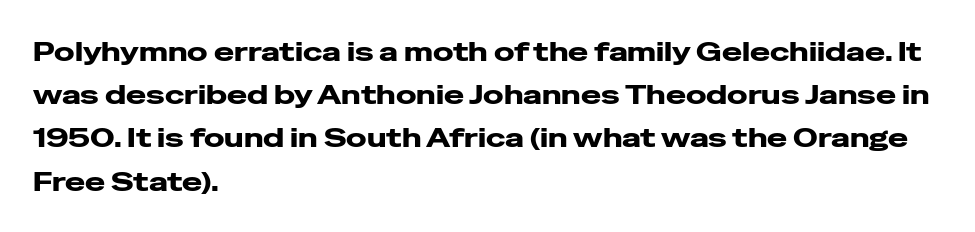
Q: Is the text bold? A: Yes.
Q: Is the text italic (slanted)? A: No, it is upright.
Q: Is the text underlined? A: No.
Q: How is the paragraph aligned? A: Left-aligned.
Q: Is the spacing between letters normal or unusually wide? A: Normal.
Q: Is the spacing between lines tight, normal or loose? A: Normal.
